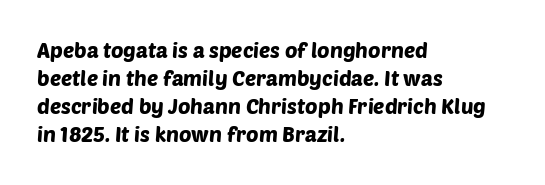
Beneath every word, the page is bare. Each word holds together tightly as a unit, with standard inter-letter gaps. Evenly set lines give the paragraph a standard silhouette. The passage is arranged the way most books set body copy — flush left.
